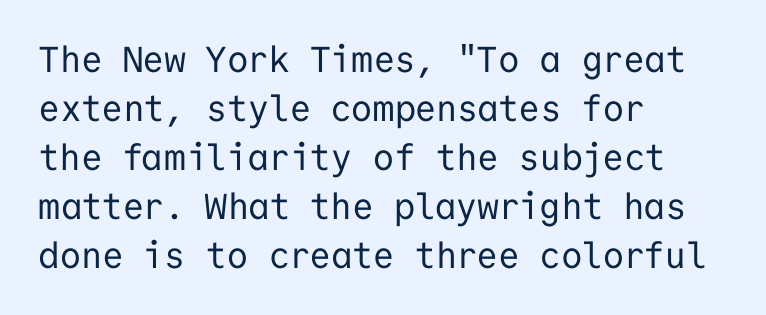
{"serif": "no", "italic": "no", "bold": "no", "weight": "regular", "width": "normal", "stroke_contrast": "low", "x_height": "medium", "monospaced": "yes", "underline": "no", "align": "left", "line_spacing": "normal", "line_spacing_ratio": 1.36, "letter_spacing": "normal", "letter_spacing_em": 0.0, "glyph_px": 36}
